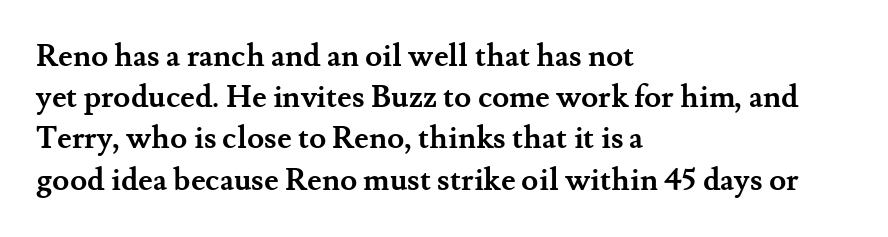
{"serif": "yes", "italic": "no", "bold": "yes", "weight": "semibold", "width": "normal", "stroke_contrast": "medium", "x_height": "small", "monospaced": "no", "underline": "no", "align": "left", "line_spacing": "normal", "line_spacing_ratio": 1.33, "letter_spacing": "normal", "letter_spacing_em": 0.0, "glyph_px": 31}
